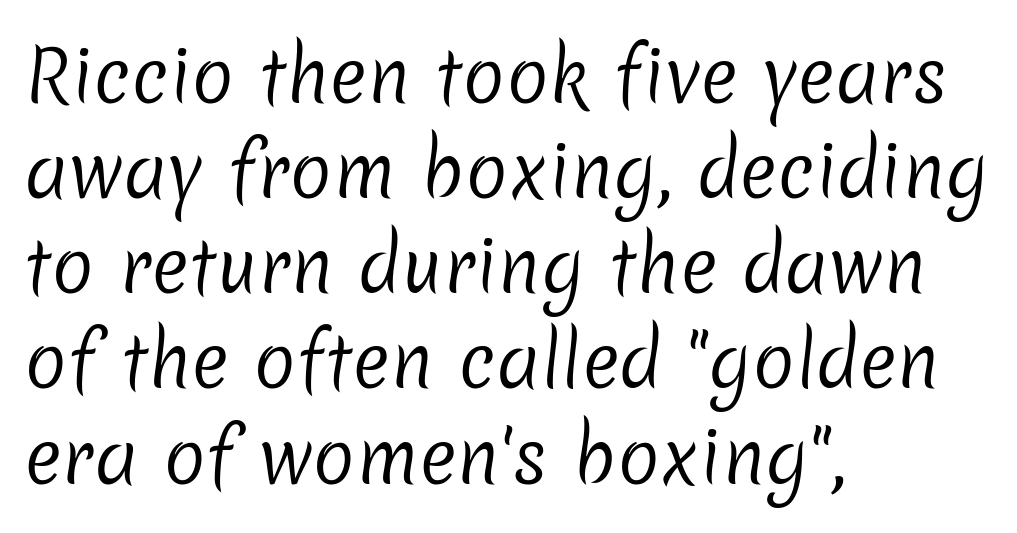
{"serif": "no", "bold": "no", "weight": "regular", "width": "normal", "stroke_contrast": "low", "x_height": "medium", "monospaced": "no", "underline": "no", "align": "left", "line_spacing": "normal", "line_spacing_ratio": 1.34, "letter_spacing": "normal", "letter_spacing_em": 0.0, "glyph_px": 71}
